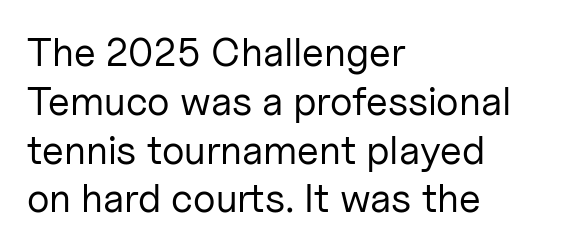
These lines are set flush left with a ragged right edge. Here the designer chose a conventional face with non-uniform glyph widths. Note: no serifs on the glyphs. The typography opts for an upright posture over an oblique one. The typeface has the unassuming heft of standard copy or less. The zone under the glyphs is completely vacant.
